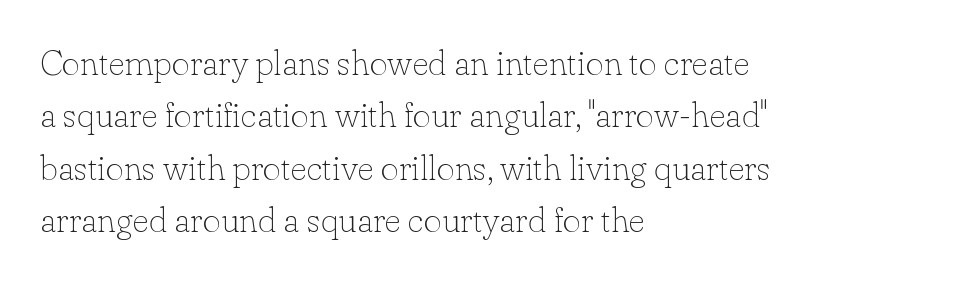
Q: Is the text bold? A: No.
Q: Is the text italic (slanted)? A: No, it is upright.
Q: Is the typeface a serif or a sans-serif typeface? A: Serif.
Q: Is the text underlined? A: No.
Q: How is the paragraph aligned? A: Left-aligned.
Q: Is the spacing between letters normal or unusually wide? A: Normal.
Q: Is the spacing between lines tight, normal or loose? A: Normal.
Q: Width (condensed, normal, or wide)? A: Normal.
Q: Stroke contrast? A: Low.
Q: x-height? A: Small.
Q: Monospaced? A: No.
